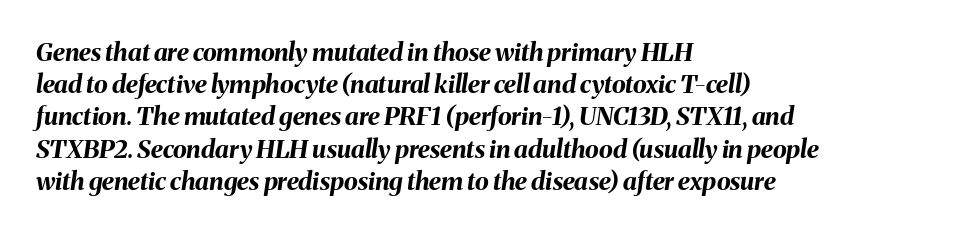
Q: Is the text bold? A: Yes.
Q: Is the text italic (slanted)? A: Yes, it leans right by about 8 degrees.
Q: Is the text underlined? A: No.
Q: How is the paragraph aligned? A: Left-aligned.
Q: Is the spacing between letters normal or unusually wide? A: Normal.
Q: Is the spacing between lines tight, normal or loose? A: Normal.
